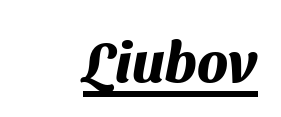
{"serif": "no", "bold": "yes", "weight": "heavy", "width": "normal", "stroke_contrast": "medium", "x_height": "medium", "monospaced": "no", "underline": "yes", "align": "right", "letter_spacing": "normal", "letter_spacing_em": 0.0, "glyph_px": 56}
